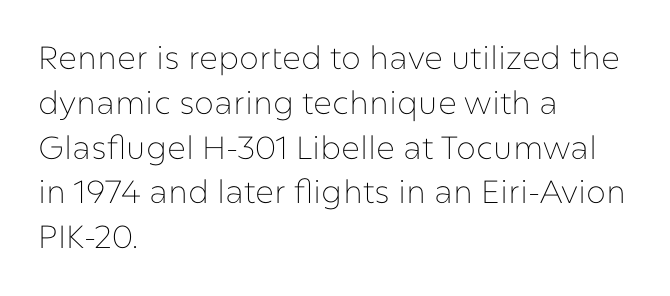
{"serif": "no", "italic": "no", "bold": "no", "weight": "thin", "width": "normal", "stroke_contrast": "low", "x_height": "medium", "monospaced": "no", "underline": "no", "align": "left", "line_spacing": "normal", "line_spacing_ratio": 1.4, "letter_spacing": "normal", "letter_spacing_em": 0.0, "glyph_px": 32}
